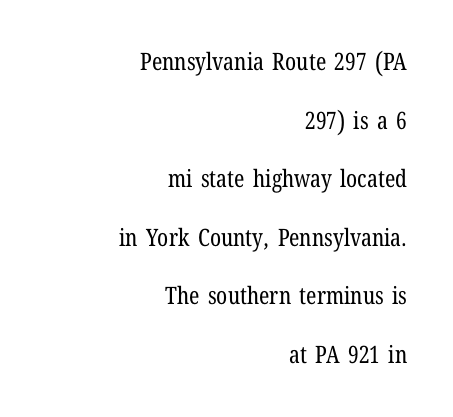
Q: Is the text bold? A: No.
Q: Is the text italic (slanted)? A: No, it is upright.
Q: Is the text underlined? A: No.
Q: How is the paragraph aligned? A: Right-aligned.
Q: Is the spacing between letters normal or unusually wide? A: Normal.
Q: Is the spacing between lines tight, normal or loose? A: Loose.
